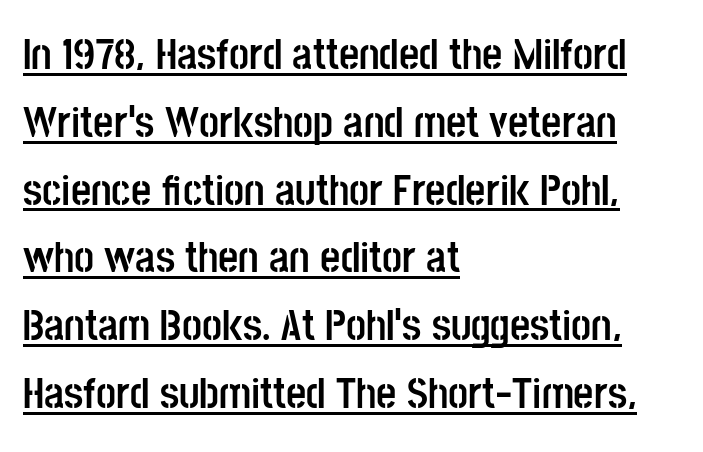
{"serif": "no", "italic": "no", "bold": "yes", "weight": "semibold", "width": "condensed", "stroke_contrast": "low", "x_height": "large", "monospaced": "no", "underline": "yes", "align": "left", "line_spacing": "normal", "line_spacing_ratio": 1.54, "letter_spacing": "normal", "letter_spacing_em": 0.0, "glyph_px": 44}
